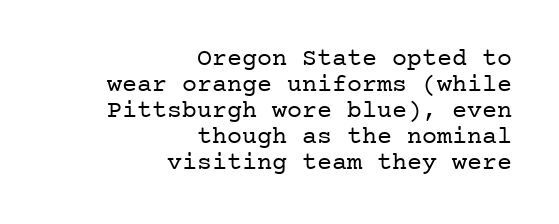
The image shows 25 px text type, upright; set right-aligned, tight line spacing (1.04x), normal letter spacing, not underlined.
